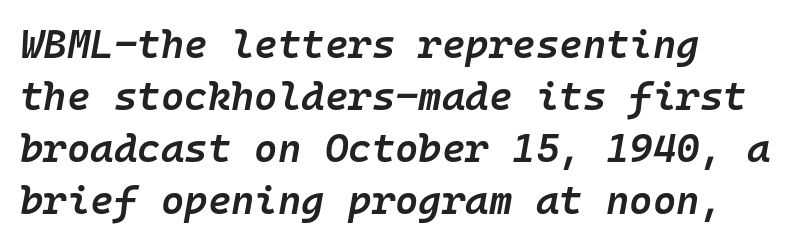
{"italic": "yes", "lean": "right", "slant_degrees": 10, "bold": "semi", "weight": "semibold", "width": "normal", "stroke_contrast": "low", "x_height": "medium", "monospaced": "yes", "underline": "no", "line_spacing": "normal", "line_spacing_ratio": 1.3, "letter_spacing": "normal", "letter_spacing_em": 0.0, "glyph_px": 40}
